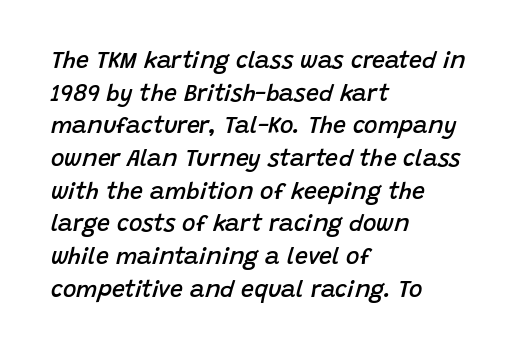
{"italic": "yes", "lean": "right", "slant_degrees": 15, "bold": "semi", "underline": "no", "align": "left", "line_spacing": "normal", "line_spacing_ratio": 1.42, "letter_spacing": "normal", "letter_spacing_em": 0.0, "glyph_px": 23}
